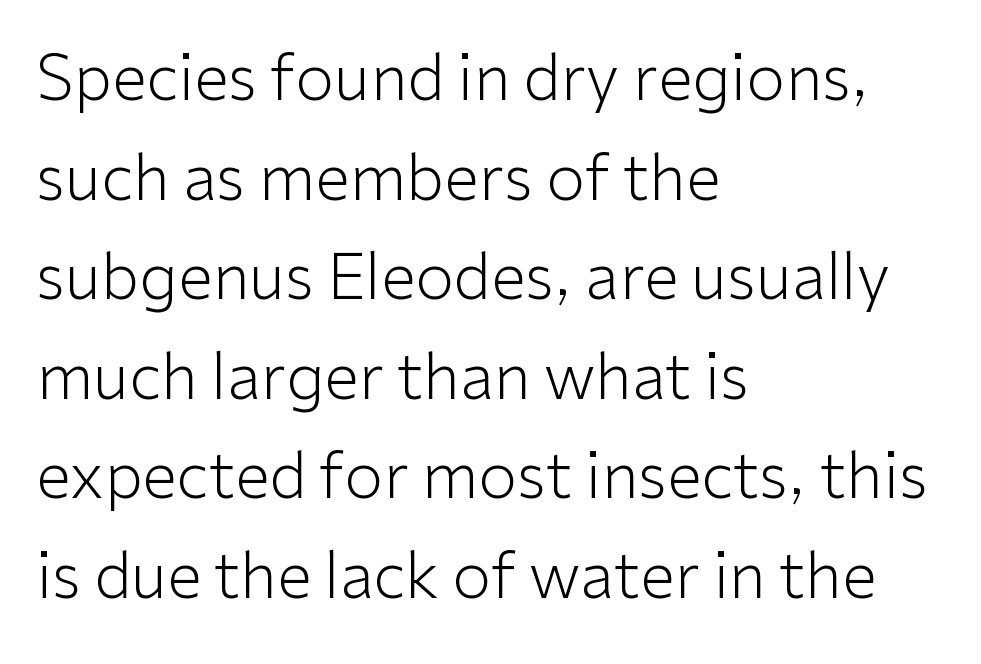
The image shows 63 px light sans-serif type, upright; set left-aligned, normal line spacing (1.58x), normal letter spacing, not underlined; low stroke contrast and a medium x-height.
